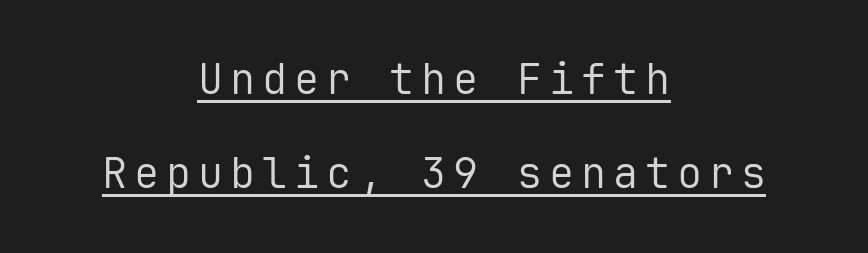
Q: Is the text bold? A: No.
Q: Is the text italic (slanted)? A: No, it is upright.
Q: Is the typeface a serif or a sans-serif typeface? A: Sans-serif.
Q: Is the text underlined? A: Yes.
Q: How is the paragraph aligned? A: Centered.
Q: Is the spacing between lines tight, normal or loose? A: Loose.
Q: Width (condensed, normal, or wide)? A: Normal.
Q: Stroke contrast? A: Low.
Q: x-height? A: Medium.
Q: Monospaced? A: Yes.
